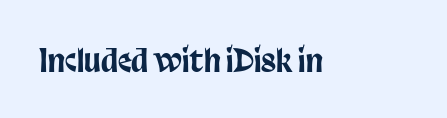
The image shows 31 px condensed sans-serif type, upright; set normal letter spacing, not underlined; low stroke contrast and a large x-height.
